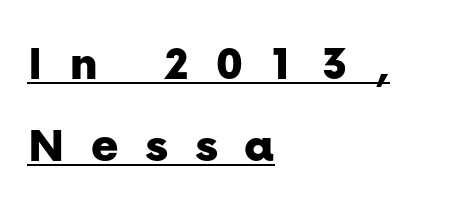
The image shows 52 px sans-serif type, upright; set left-aligned, normal line spacing (1.58x), unusually wide letter spacing (+0.5 em), underlined; low stroke contrast and a medium x-height.
